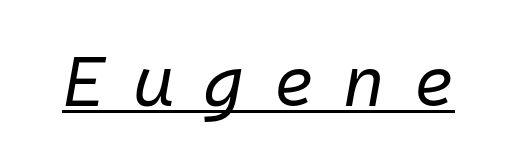
{"italic": "yes", "lean": "right", "slant_degrees": 10, "bold": "no", "weight": "regular", "width": "normal", "stroke_contrast": "low", "x_height": "medium", "monospaced": "yes", "underline": "yes", "letter_spacing": "wide", "letter_spacing_em": 0.4, "glyph_px": 71}
